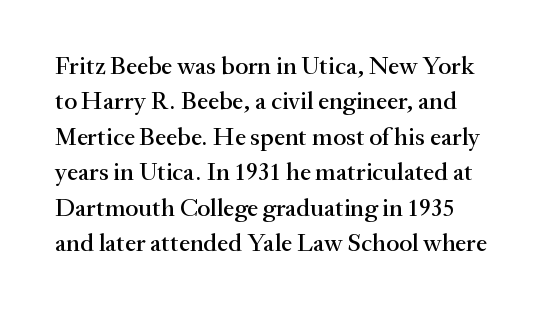
{"italic": "no", "underline": "no", "line_spacing": "normal", "line_spacing_ratio": 1.42, "letter_spacing": "normal", "letter_spacing_em": 0.0, "glyph_px": 25}
